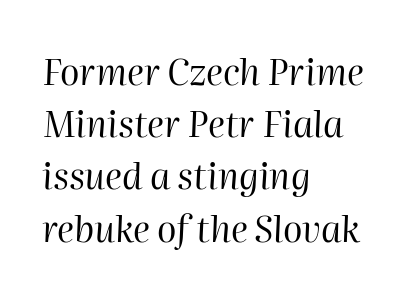
Q: Is the text bold? A: No.
Q: Is the text italic (slanted)? A: Yes, it leans right by about 2 degrees.
Q: Is the text underlined? A: No.
Q: How is the paragraph aligned? A: Left-aligned.
Q: Is the spacing between letters normal or unusually wide? A: Normal.
Q: Is the spacing between lines tight, normal or loose? A: Normal.
Q: Width (condensed, normal, or wide)? A: Normal.
Q: Stroke contrast? A: High.
Q: x-height? A: Medium.
Q: Monospaced? A: No.
